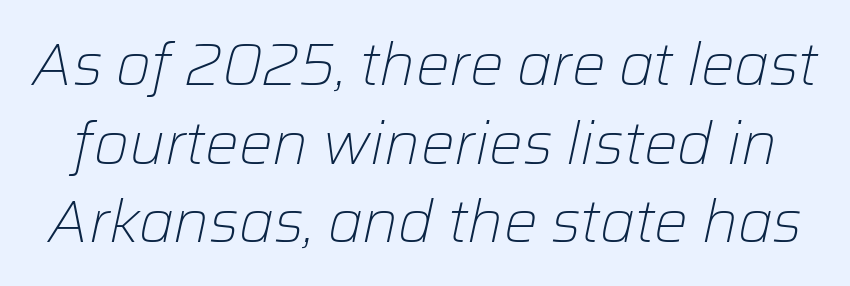
{"italic": "yes", "lean": "right", "slant_degrees": 12, "bold": "no", "weight": "light", "width": "normal", "stroke_contrast": "low", "x_height": "medium", "monospaced": "no", "underline": "no", "line_spacing": "normal", "line_spacing_ratio": 1.31, "letter_spacing": "normal", "letter_spacing_em": 0.0, "glyph_px": 60}
